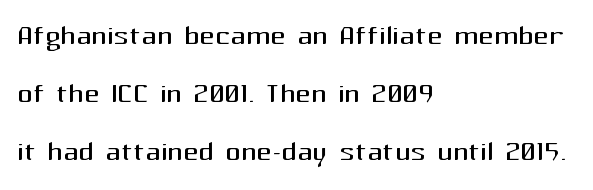
The image shows 38 px regular-weight sans-serif type, upright; set left-aligned, normal line spacing (1.53x), normal letter spacing, not underlined; medium stroke contrast and a medium x-height.
